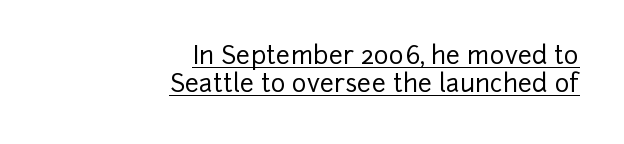
The passage shown stacks its lines with hardly any gap. Compared with typical body copy, the letter spacing here is the same. The axis of the letterforms is exactly vertical. Teacher's note: observe the even right margin — that is flush-right alignment. Notice how a bar underscores the lettering throughout.
